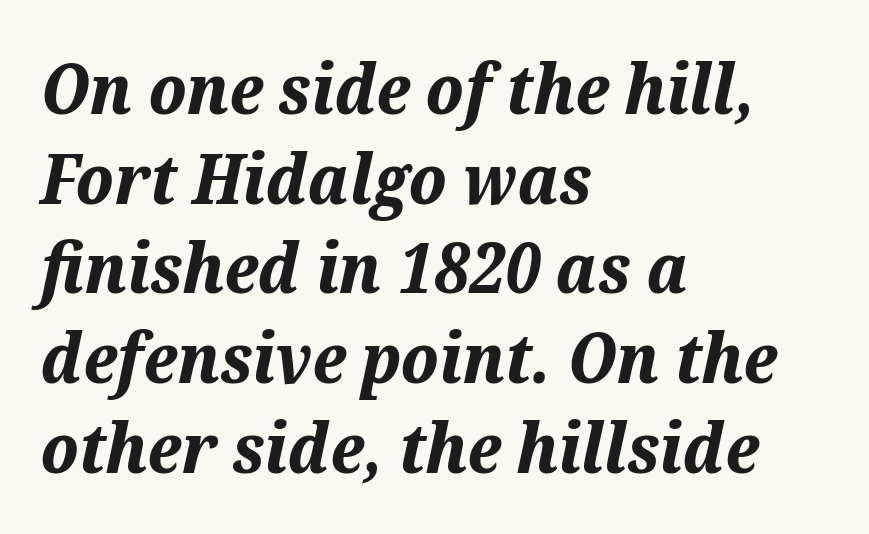
Short and long lines alike share a common starting point at left. Spacing verdict: proportional, widths tailored to each character. Observe the lean: these are italic letterforms. Does the leading feel generous? No, just average.
